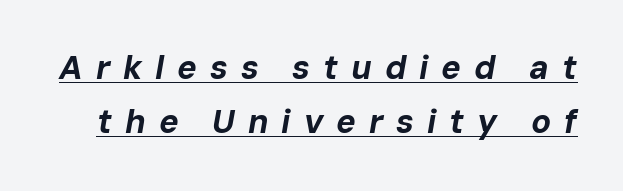
One glance says typical: line gaps are just what's usual. Letter spacing: wide. This sample has the flowing, uneven cadence of proportional lettering. In terms of posture, this sample is oblique. Looks like someone drew a line under every word here.
